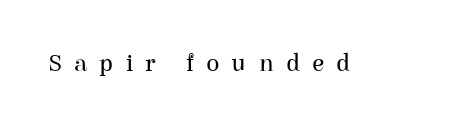
The image shows 25 px text type, upright; set unusually wide letter spacing (+0.49 em), not underlined.
